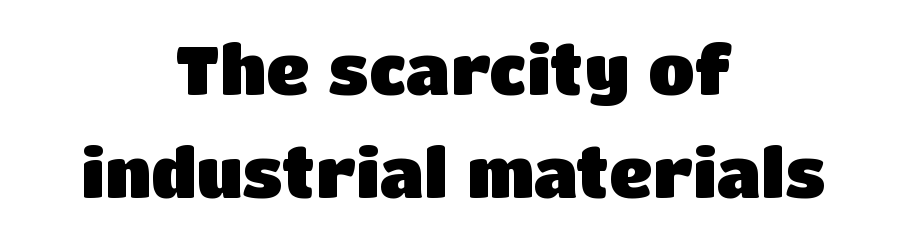
The image shows 67 px heavy sans-serif type, upright; set centered, normal line spacing (1.53x), normal letter spacing, not underlined; low stroke contrast and a large x-height.
